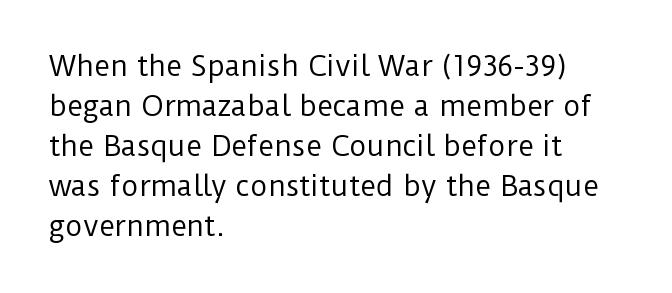
{"italic": "no", "bold": "no", "underline": "no", "align": "left", "line_spacing": "normal", "line_spacing_ratio": 1.48, "letter_spacing": "normal", "letter_spacing_em": 0.0, "glyph_px": 27}
